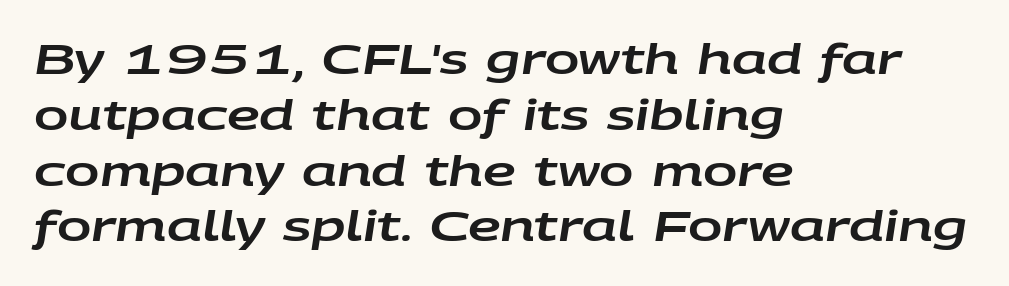
{"italic": "yes", "lean": "right", "slant_degrees": 9, "width": "wide", "stroke_contrast": "low", "x_height": "large", "monospaced": "no", "underline": "no", "align": "left", "line_spacing": "normal", "line_spacing_ratio": 1.36, "letter_spacing": "normal", "letter_spacing_em": 0.0, "glyph_px": 41}
